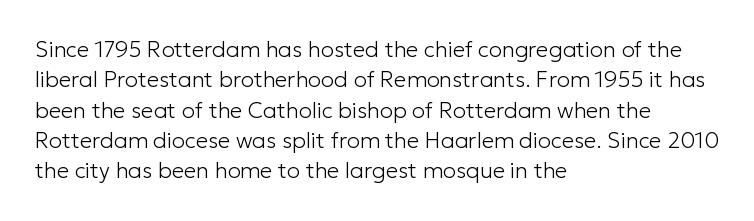
The image shows 22 px text type, upright; set left-aligned, normal line spacing (1.38x), normal letter spacing, not underlined.
